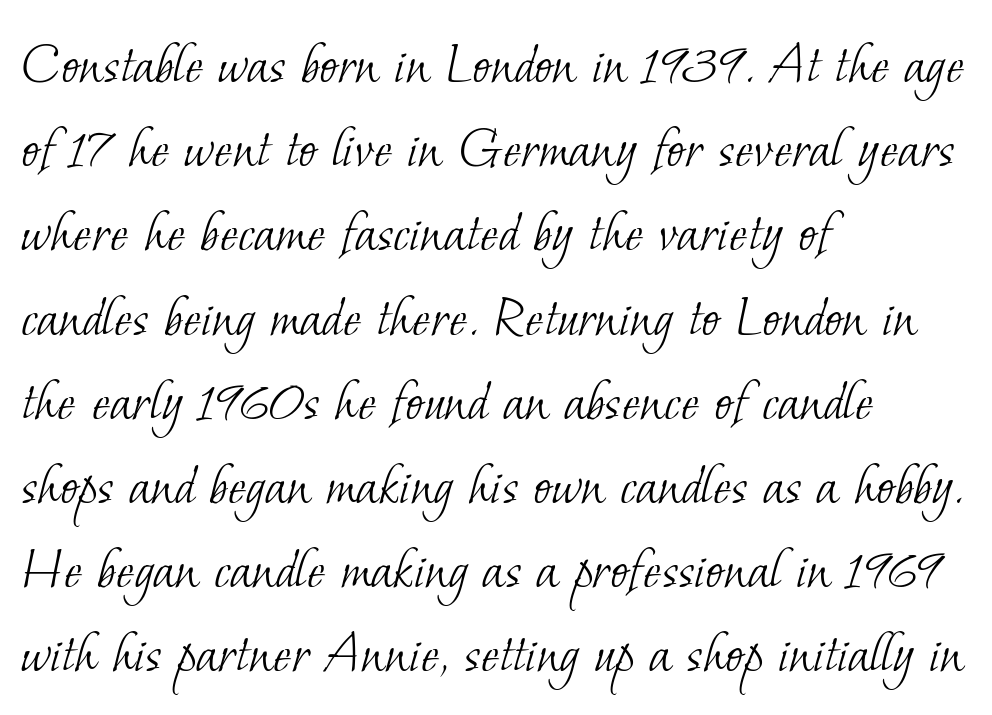
{"serif": "yes", "bold": "no", "weight": "light", "width": "normal", "stroke_contrast": "low", "x_height": "small", "monospaced": "no", "underline": "no", "align": "left", "line_spacing": "normal", "line_spacing_ratio": 1.38, "letter_spacing": "normal", "letter_spacing_em": 0.0, "glyph_px": 61}
